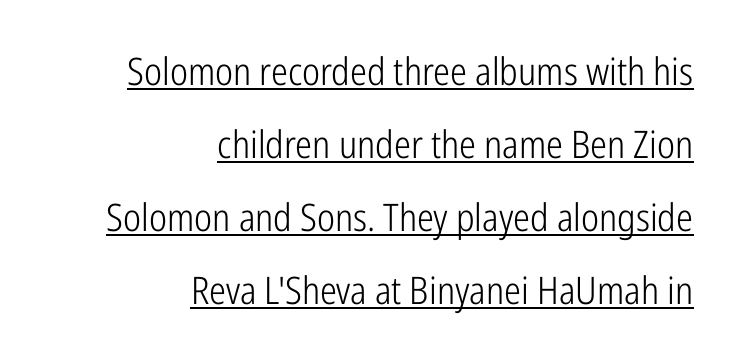
Caption: multi-line text, flush right, ragged left. Line spacing here is loose. Letters have the restrained weight of plain body copy at most. You can tell from the bare stems that sans-serif type was used. In terms of posture, this sample is upright. This sample has the flowing, uneven cadence of proportional lettering.
